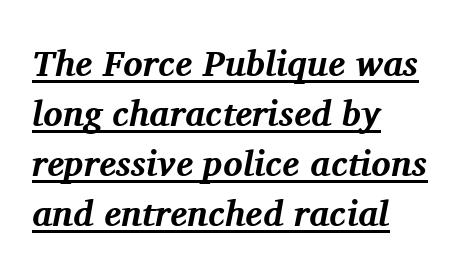
{"serif": "yes", "italic": "yes", "lean": "right", "slant_degrees": 11, "bold": "yes", "weight": "bold", "width": "normal", "stroke_contrast": "medium", "x_height": "medium", "monospaced": "no", "underline": "yes", "align": "left", "line_spacing": "normal", "line_spacing_ratio": 1.39, "letter_spacing": "normal", "letter_spacing_em": 0.0, "glyph_px": 36}
